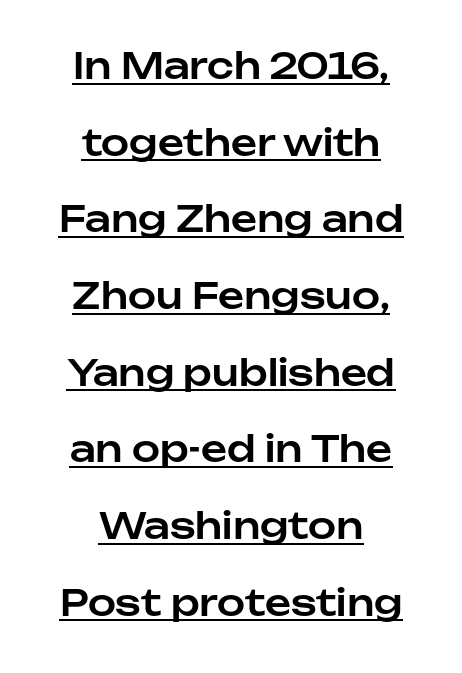
Character widths vary here, with narrow letters taking less room than wide ones. A roman cut, with each character standing at attention. The glyphs in this specimen are sans serif. Nobody touched the tracking dial on this one. The paragraph has two soft edges and a firm central axis.
